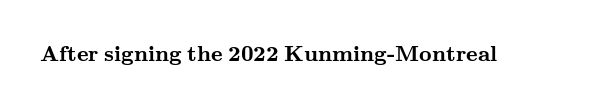
The image shows 22 px bold type, upright; set normal letter spacing, not underlined.
